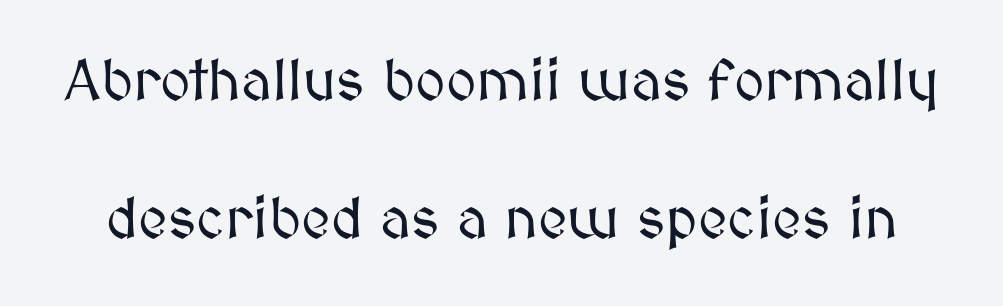
Each row of text sits above clean, open space. Each new line begins a long way beneath the previous one. Proportional: the letters do not fall into vertical columns. A typesetter would mark this as roman, not italic. The tracking reads as untouched default to a designer's eye.
